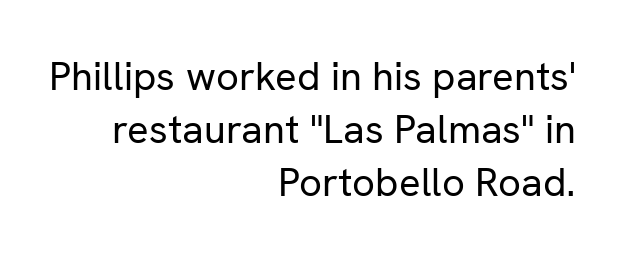
Q: Is the text bold? A: No.
Q: Is the text italic (slanted)? A: No, it is upright.
Q: Is the typeface a serif or a sans-serif typeface? A: Sans-serif.
Q: Is the text underlined? A: No.
Q: How is the paragraph aligned? A: Right-aligned.
Q: Is the spacing between letters normal or unusually wide? A: Normal.
Q: Is the spacing between lines tight, normal or loose? A: Normal.
Q: Width (condensed, normal, or wide)? A: Normal.
Q: Stroke contrast? A: Low.
Q: x-height? A: Medium.
Q: Monospaced? A: No.
